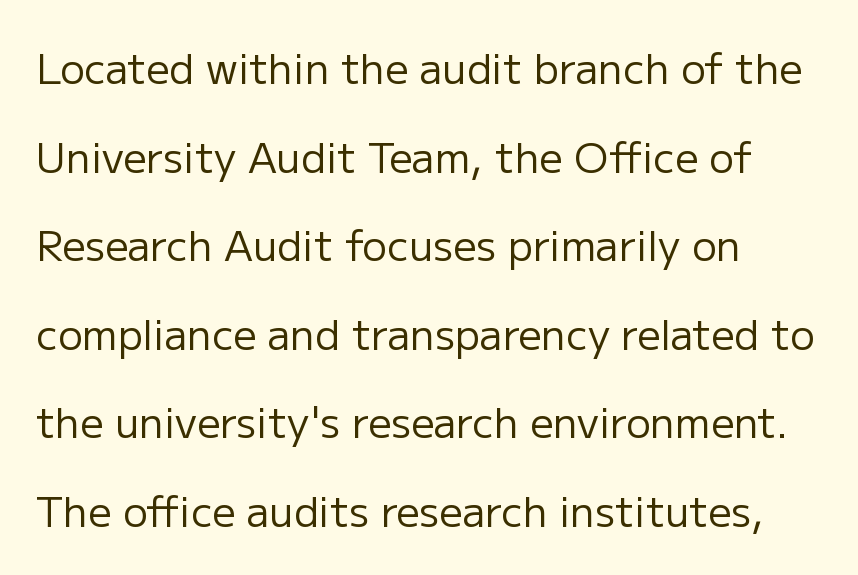
The image shows 41 px regular-weight sans-serif type, upright; set left-aligned, loose line spacing (2.16x), normal letter spacing, not underlined; low stroke contrast and a medium x-height.
